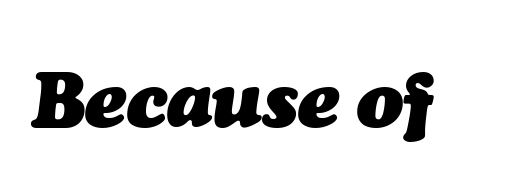
{"italic": "yes", "lean": "right", "slant_degrees": 7, "bold": "yes", "weight": "heavy", "width": "normal", "stroke_contrast": "medium", "x_height": "medium", "monospaced": "no", "underline": "no", "letter_spacing": "normal", "letter_spacing_em": 0.0, "glyph_px": 77}
